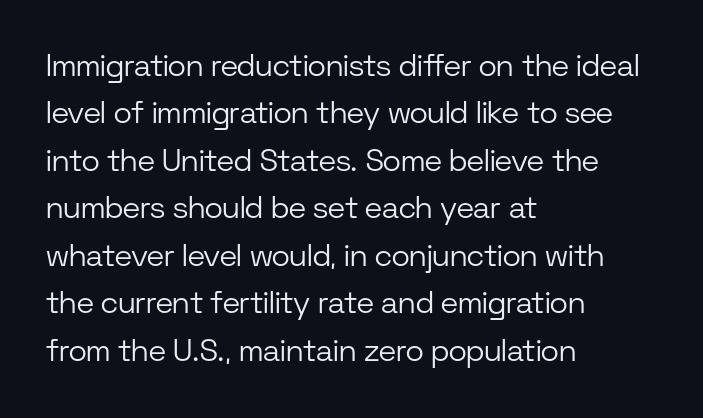
{"serif": "no", "italic": "no", "bold": "no", "weight": "light", "width": "normal", "stroke_contrast": "low", "x_height": "medium", "monospaced": "no", "underline": "no", "align": "left", "line_spacing": "normal", "line_spacing_ratio": 1.53, "letter_spacing": "normal", "letter_spacing_em": 0.0, "glyph_px": 31}
